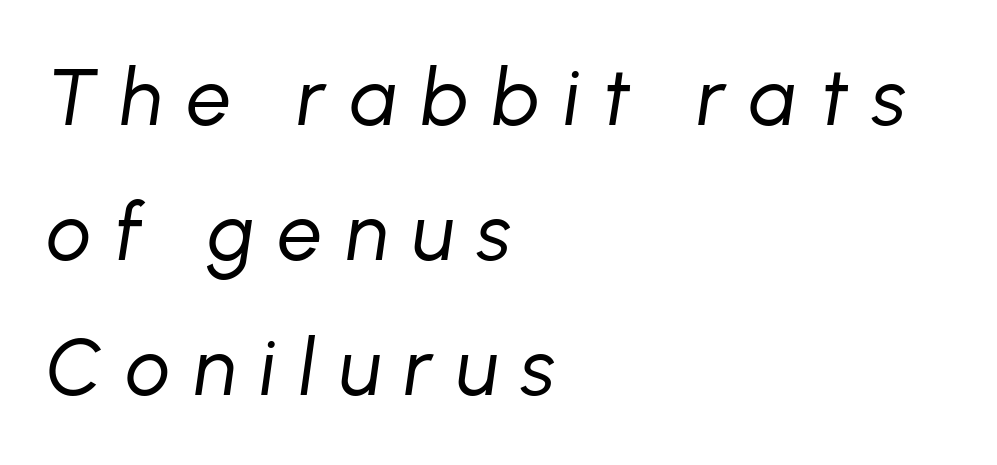
Looks like regular typesetting: each glyph gets only the width it needs. The whole block is typeset with a tilt. Someone cranked the tracking dial way up on this one. Stroke thickness stays within the range of a standard reading face or lighter. Check the space under the baseline: it is left empty. A classic flush-left, rag-right setting is used for this passage.
